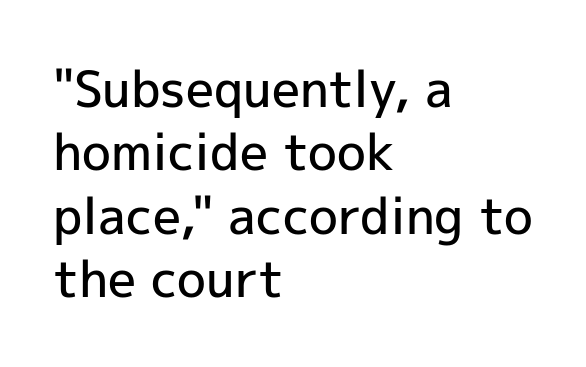
Q: Is the text bold? A: Semi-bold.
Q: Is the text italic (slanted)? A: No, it is upright.
Q: Is the typeface a serif or a sans-serif typeface? A: Sans-serif.
Q: Is the text underlined? A: No.
Q: How is the paragraph aligned? A: Left-aligned.
Q: Is the spacing between letters normal or unusually wide? A: Normal.
Q: Is the spacing between lines tight, normal or loose? A: Normal.
Q: Width (condensed, normal, or wide)? A: Normal.
Q: x-height? A: Medium.
Q: Monospaced? A: No.
